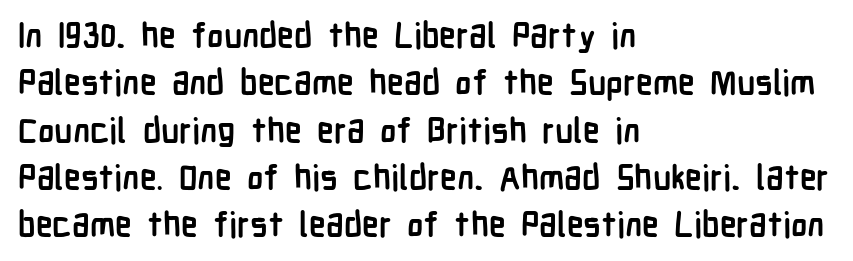
The image shows 34 px semibold, condensed sans-serif type, upright; set left-aligned, normal line spacing (1.39x), normal letter spacing, not underlined; low stroke contrast and a medium x-height.
